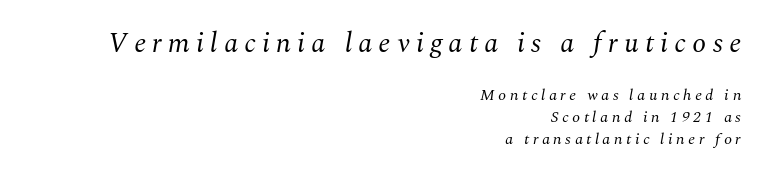
The image shows 28 px regular-weight serif type, italic (leaning right); set right-aligned, normal line spacing (1.37x), unusually wide letter spacing (+0.22 em), not underlined; the first (top) block is 1.75x larger; medium stroke contrast and a medium x-height.
